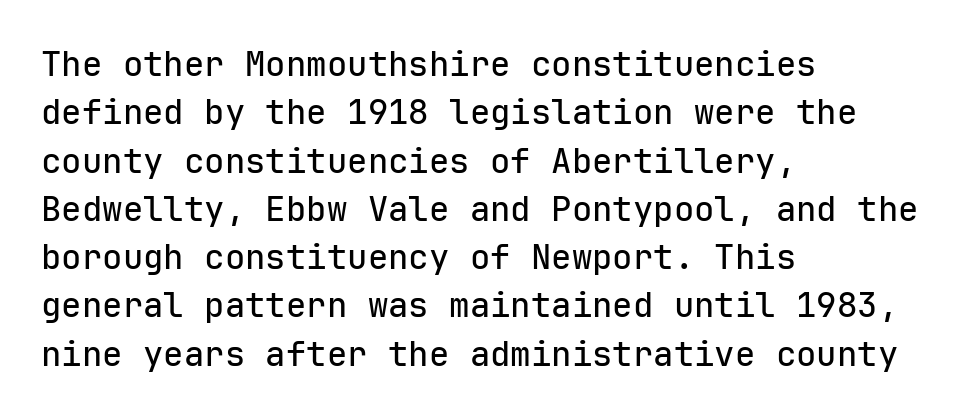
Fixed-width glyphs throughout — classic coding-font behaviour. Underlining? Definitely not there. Check where the strokes stop: nothing finishes them off — pure sans. This is the regular roman posture of the typeface.
